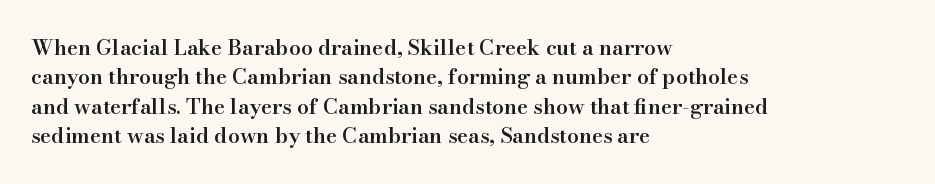
The space between consecutive lines is moderate. Its strokes are somewhat broadened, the hallmark of semibold type. Tracking value appears to be zero — textbook default spacing. These lines are set flush left with a ragged right edge. Underlining? Definitely not there. If you drew a line through each stem, it would be perfectly vertical.
